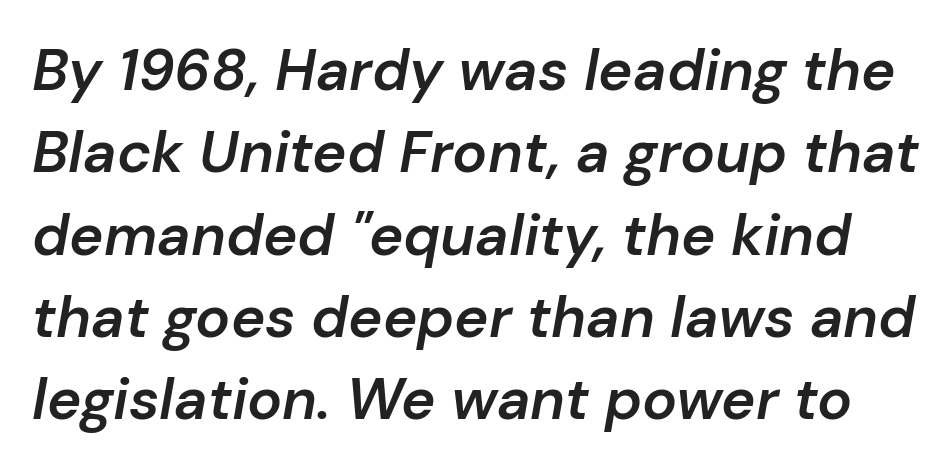
{"italic": "yes", "lean": "right", "slant_degrees": 10, "bold": "semi", "weight": "semibold", "width": "normal", "stroke_contrast": "low", "x_height": "medium", "monospaced": "no", "underline": "no", "line_spacing": "normal", "line_spacing_ratio": 1.42, "letter_spacing": "normal", "letter_spacing_em": 0.0, "glyph_px": 58}
